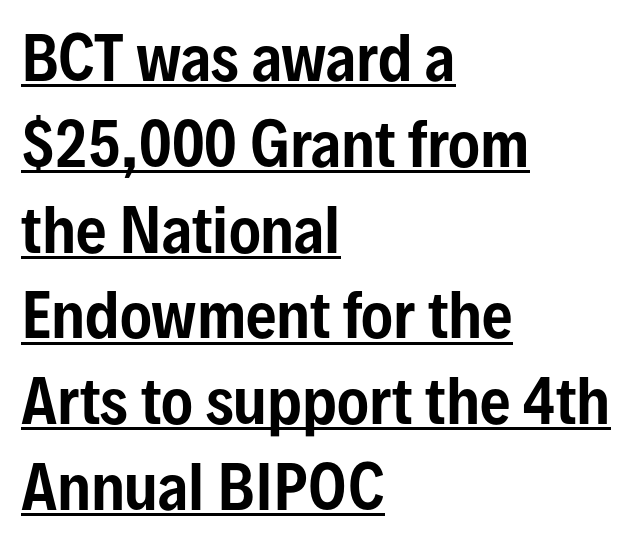
The image shows 60 px condensed sans-serif type, upright; set left-aligned, normal line spacing (1.43x), normal letter spacing, underlined; low stroke contrast and a medium x-height.
